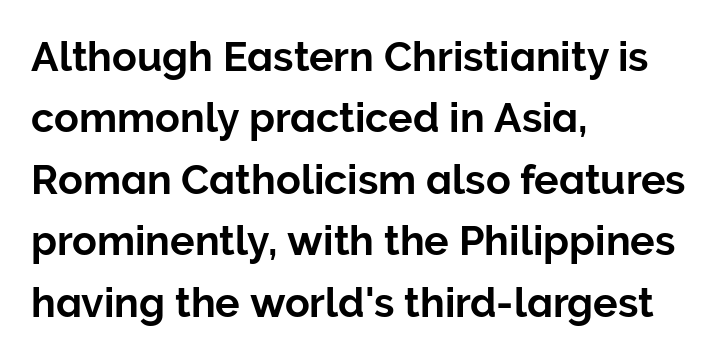
Q: Is the text italic (slanted)? A: No, it is upright.
Q: Is the typeface a serif or a sans-serif typeface? A: Sans-serif.
Q: Is the text underlined? A: No.
Q: How is the paragraph aligned? A: Left-aligned.
Q: Is the spacing between letters normal or unusually wide? A: Normal.
Q: Is the spacing between lines tight, normal or loose? A: Normal.
Q: Width (condensed, normal, or wide)? A: Normal.
Q: Stroke contrast? A: Low.
Q: x-height? A: Medium.
Q: Monospaced? A: No.
